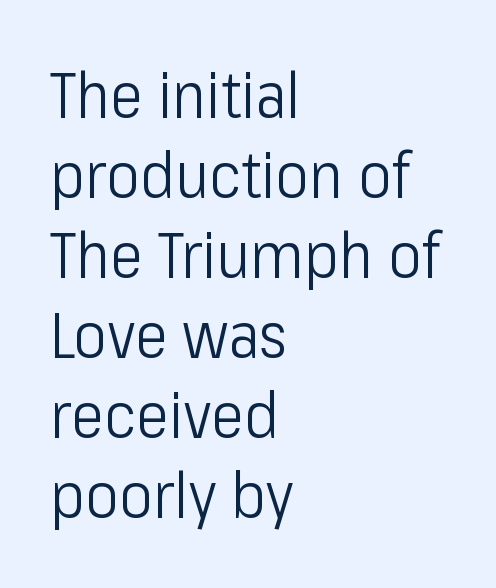
Q: Is the text bold? A: No.
Q: Is the text italic (slanted)? A: No, it is upright.
Q: Is the typeface a serif or a sans-serif typeface? A: Sans-serif.
Q: Is the text underlined? A: No.
Q: How is the paragraph aligned? A: Left-aligned.
Q: Is the spacing between letters normal or unusually wide? A: Normal.
Q: Is the spacing between lines tight, normal or loose? A: Normal.
Q: Width (condensed, normal, or wide)? A: Condensed.
Q: Stroke contrast? A: Low.
Q: x-height? A: Medium.
Q: Monospaced? A: No.
